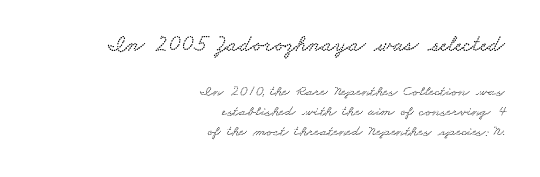
The image shows 23 px text type; set right-aligned, normal line spacing (1.36x), normal letter spacing, not underlined; the first (top) block is 1.53x larger.
